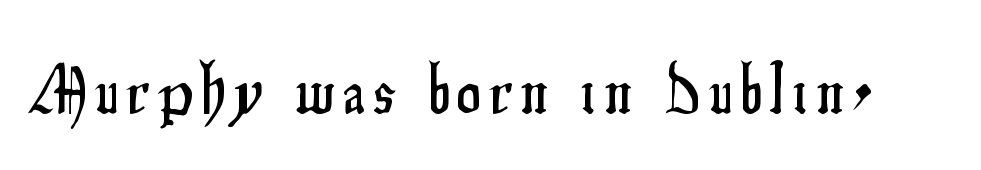
Q: Is the text italic (slanted)? A: No, it is upright.
Q: Is the typeface a serif or a sans-serif typeface? A: Sans-serif.
Q: Is the text underlined? A: No.
Q: Width (condensed, normal, or wide)? A: Condensed.
Q: Stroke contrast? A: Low.
Q: x-height? A: Small.
Q: Monospaced? A: No.
